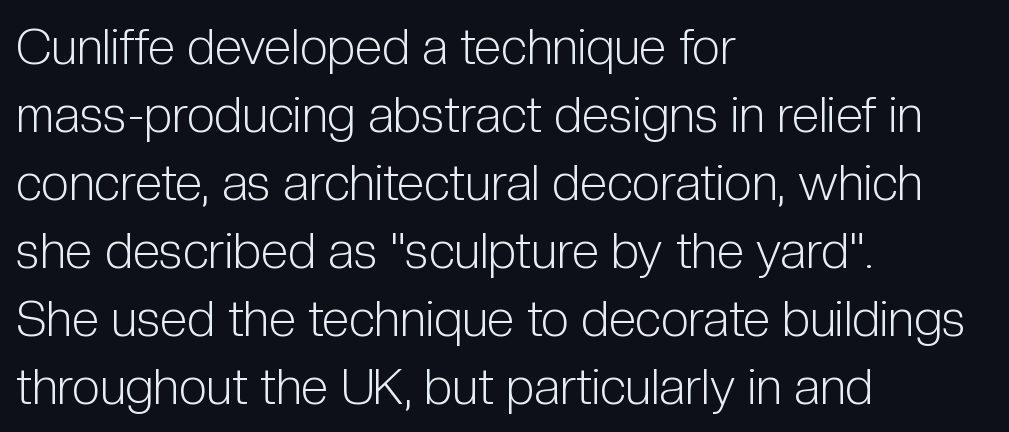
{"serif": "no", "italic": "no", "bold": "no", "weight": "light", "width": "condensed", "stroke_contrast": "low", "x_height": "medium", "monospaced": "no", "underline": "no", "align": "left", "line_spacing": "normal", "line_spacing_ratio": 1.36, "letter_spacing": "normal", "letter_spacing_em": 0.0, "glyph_px": 50}
